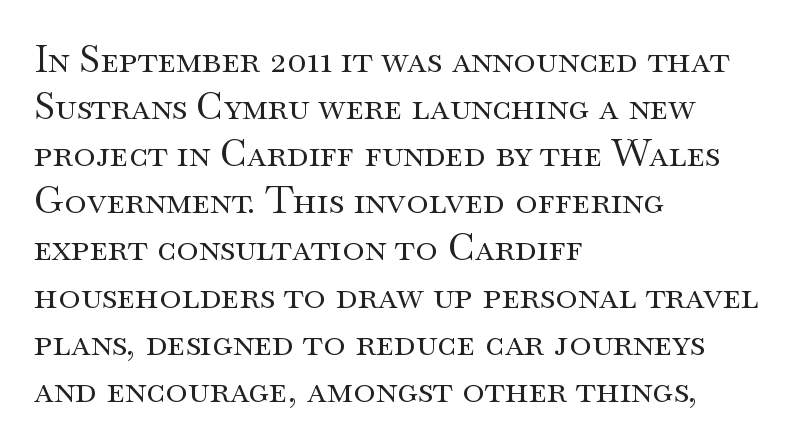
The image shows 38 px regular-weight, wide serif type, upright; set left-aligned, line spacing 1.24x, normal letter spacing, not underlined; medium stroke contrast and a small x-height.
